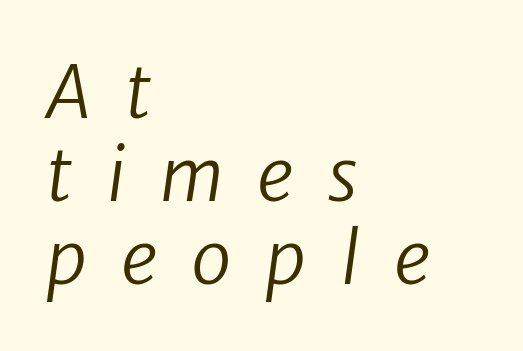
{"serif": "no", "bold": "no", "weight": "regular", "width": "normal", "stroke_contrast": "low", "x_height": "medium", "monospaced": "no", "underline": "no", "align": "left", "line_spacing": "tight", "line_spacing_ratio": 1.14, "letter_spacing": "wide", "letter_spacing_em": 0.46, "glyph_px": 73}
